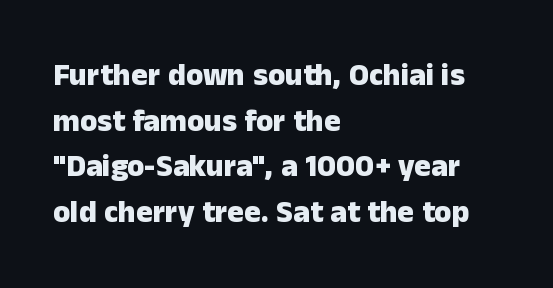
Q: Is the text bold? A: Yes.
Q: Is the text italic (slanted)? A: No, it is upright.
Q: Is the typeface a serif or a sans-serif typeface? A: Sans-serif.
Q: Is the text underlined? A: No.
Q: How is the paragraph aligned? A: Left-aligned.
Q: Is the spacing between letters normal or unusually wide? A: Normal.
Q: Is the spacing between lines tight, normal or loose? A: Normal.
Q: Width (condensed, normal, or wide)? A: Normal.
Q: Stroke contrast? A: Low.
Q: x-height? A: Medium.
Q: Monospaced? A: No.
